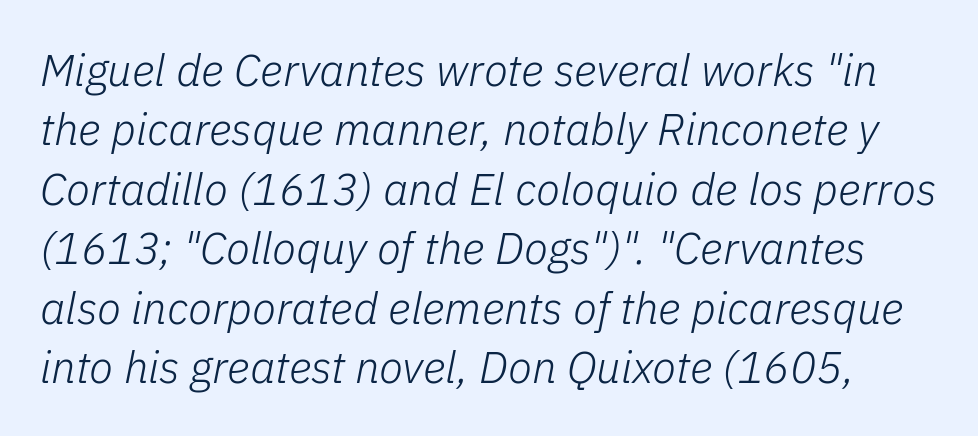
Q: Is the text bold? A: No.
Q: Is the text italic (slanted)? A: Yes, it leans right by about 11 degrees.
Q: Is the text underlined? A: No.
Q: Is the spacing between letters normal or unusually wide? A: Normal.
Q: Is the spacing between lines tight, normal or loose? A: Normal.
Q: Width (condensed, normal, or wide)? A: Normal.
Q: Stroke contrast? A: Low.
Q: x-height? A: Medium.
Q: Monospaced? A: No.
